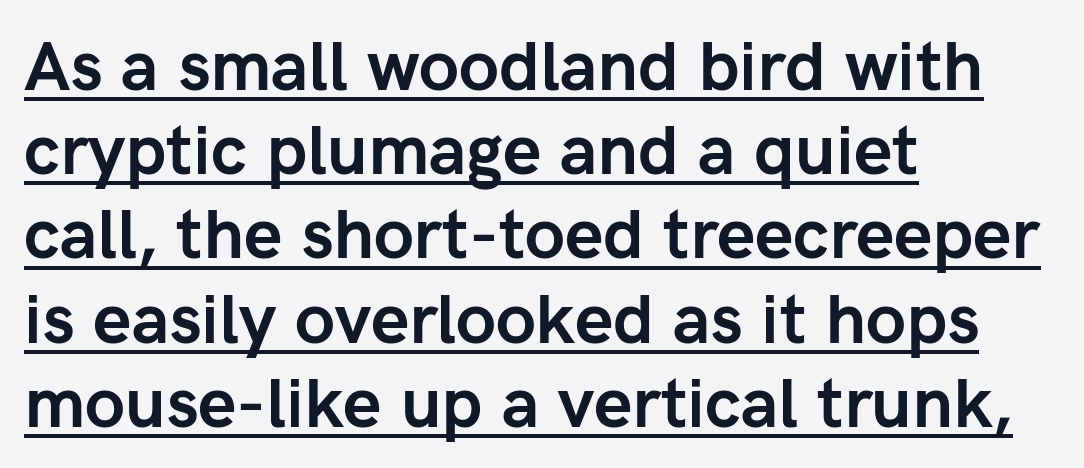
{"serif": "no", "italic": "no", "bold": "yes", "weight": "semibold", "width": "normal", "stroke_contrast": "low", "x_height": "medium", "monospaced": "no", "underline": "yes", "align": "left", "line_spacing_ratio": 1.22, "letter_spacing": "normal", "letter_spacing_em": 0.0, "glyph_px": 69}
